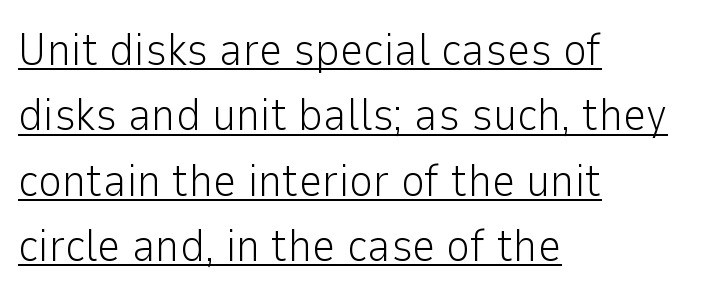
Q: Is the text bold? A: No.
Q: Is the text italic (slanted)? A: No, it is upright.
Q: Is the typeface a serif or a sans-serif typeface? A: Sans-serif.
Q: Is the text underlined? A: Yes.
Q: How is the paragraph aligned? A: Left-aligned.
Q: Is the spacing between letters normal or unusually wide? A: Normal.
Q: Is the spacing between lines tight, normal or loose? A: Normal.
Q: Width (condensed, normal, or wide)? A: Normal.
Q: Stroke contrast? A: Low.
Q: x-height? A: Medium.
Q: Monospaced? A: No.
